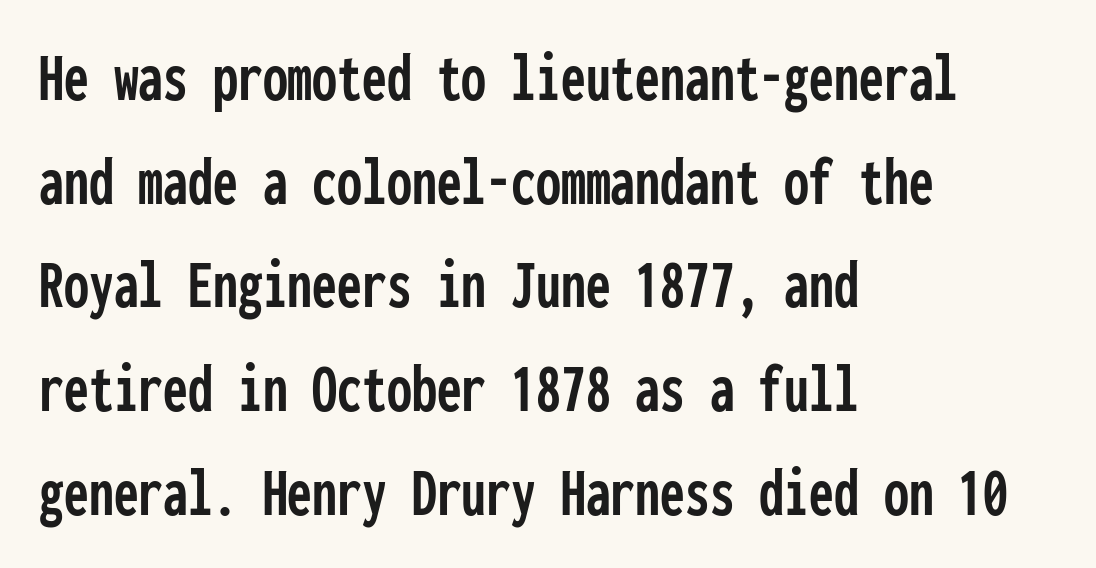
Q: Is the text italic (slanted)? A: No, it is upright.
Q: Is the typeface a serif or a sans-serif typeface? A: Sans-serif.
Q: Is the text underlined? A: No.
Q: How is the paragraph aligned? A: Left-aligned.
Q: Is the spacing between letters normal or unusually wide? A: Normal.
Q: Is the spacing between lines tight, normal or loose? A: Normal.
Q: Width (condensed, normal, or wide)? A: Condensed.
Q: Stroke contrast? A: Low.
Q: x-height? A: Medium.
Q: Monospaced? A: Yes.
